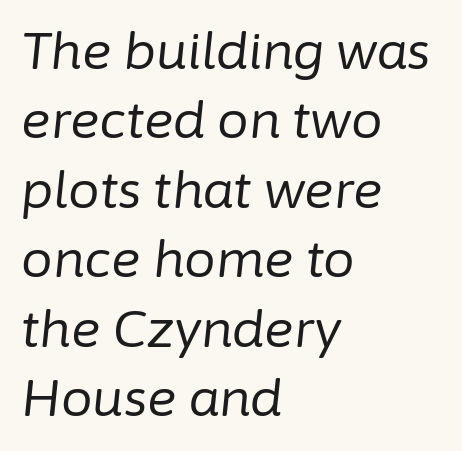
Q: Is the text bold? A: No.
Q: Is the text italic (slanted)? A: Yes, it leans right by about 6 degrees.
Q: Is the text underlined? A: No.
Q: How is the paragraph aligned? A: Left-aligned.
Q: Is the spacing between letters normal or unusually wide? A: Normal.
Q: Is the spacing between lines tight, normal or loose? A: Normal.
Q: Width (condensed, normal, or wide)? A: Normal.
Q: Stroke contrast? A: Low.
Q: x-height? A: Medium.
Q: Monospaced? A: No.
